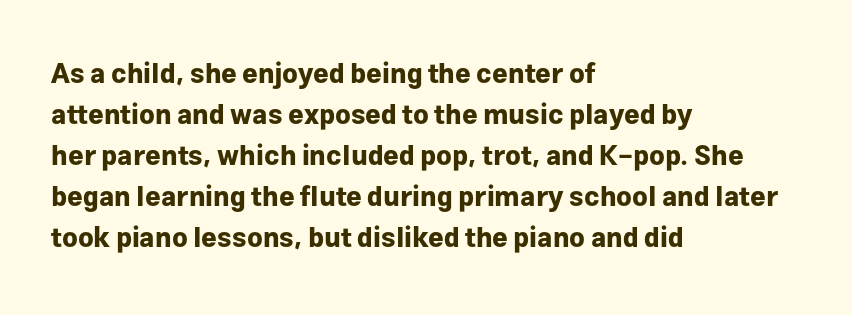
Line beginnings align vertically; line endings do not. Between one letter and the next there's only the usual sliver of space. Notice how descenders clear the ascenders below comfortably — that's standard leading. Does the lettering tilt? It doesn't — this is upright. Letters rest on an invisible, unmarked baseline.
